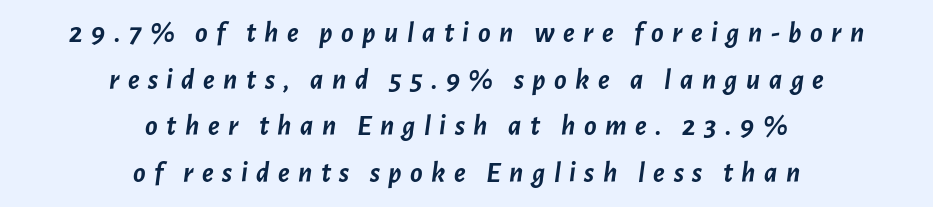
{"italic": "yes", "lean": "right", "slant_degrees": 7, "bold": "yes", "weight": "semibold", "width": "normal", "stroke_contrast": "low", "x_height": "medium", "monospaced": "no", "underline": "no", "align": "center", "line_spacing": "normal", "line_spacing_ratio": 1.61, "letter_spacing": "wide", "letter_spacing_em": 0.29, "glyph_px": 29}
